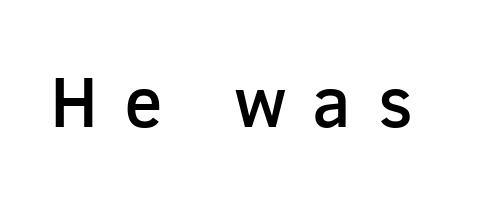
{"serif": "no", "italic": "no", "bold": "semi", "weight": "semibold", "width": "normal", "stroke_contrast": "low", "x_height": "medium", "monospaced": "no", "underline": "no", "letter_spacing": "wide", "letter_spacing_em": 0.37, "glyph_px": 71}
